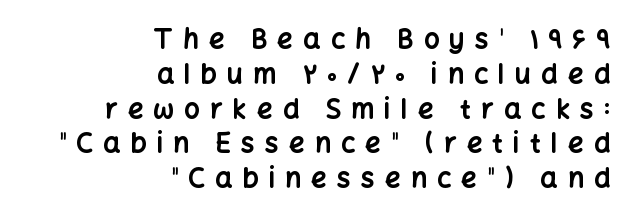
{"italic": "no", "bold": "yes", "underline": "no", "align": "right", "line_spacing": "normal", "line_spacing_ratio": 1.29, "letter_spacing": "wide", "letter_spacing_em": 0.38, "glyph_px": 27}
